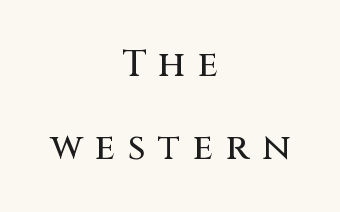
Q: Is the text italic (slanted)? A: No, it is upright.
Q: Is the typeface a serif or a sans-serif typeface? A: Sans-serif.
Q: Is the text underlined? A: No.
Q: How is the paragraph aligned? A: Centered.
Q: Is the spacing between letters normal or unusually wide? A: Unusually wide.
Q: Is the spacing between lines tight, normal or loose? A: Loose.
Q: Width (condensed, normal, or wide)? A: Normal.
Q: Stroke contrast? A: Medium.
Q: x-height? A: Large.
Q: Monospaced? A: No.
